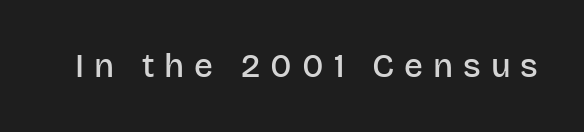
The image shows 33 px semibold sans-serif type, upright; set unusually wide letter spacing (+0.3 em), not underlined; low stroke contrast and a large x-height.
